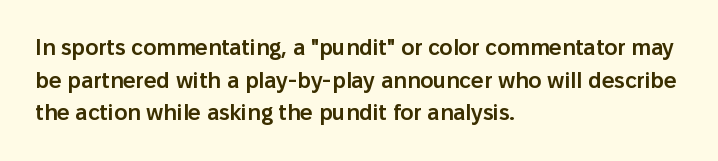
The image shows 22 px text type, upright; set left-aligned, normal line spacing (1.48x), normal letter spacing, not underlined.
